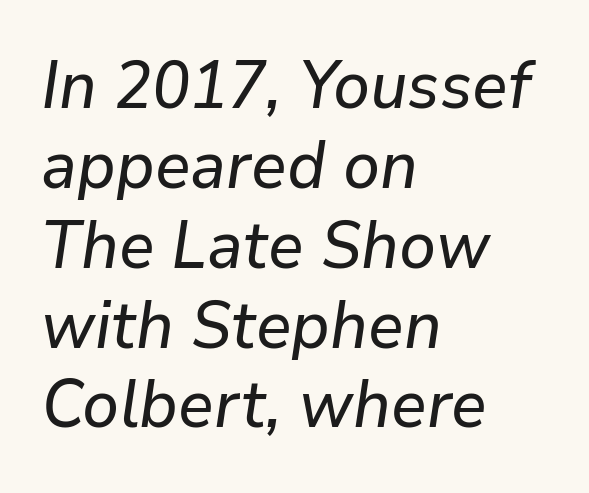
{"italic": "yes", "lean": "right", "slant_degrees": 9, "width": "normal", "stroke_contrast": "low", "x_height": "medium", "monospaced": "no", "underline": "no", "align": "left", "line_spacing_ratio": 1.21, "letter_spacing": "normal", "letter_spacing_em": 0.0, "glyph_px": 66}
